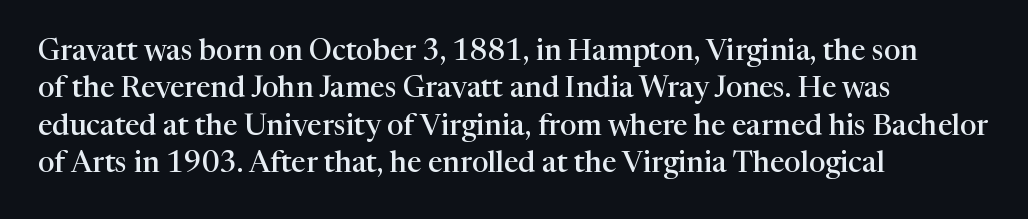
Q: Is the text bold? A: Semi-bold.
Q: Is the text italic (slanted)? A: No, it is upright.
Q: Is the typeface a serif or a sans-serif typeface? A: Serif.
Q: Is the text underlined? A: No.
Q: How is the paragraph aligned? A: Left-aligned.
Q: Is the spacing between letters normal or unusually wide? A: Normal.
Q: Is the spacing between lines tight, normal or loose? A: Normal.
Q: Width (condensed, normal, or wide)? A: Normal.
Q: Stroke contrast? A: High.
Q: x-height? A: Medium.
Q: Monospaced? A: No.
